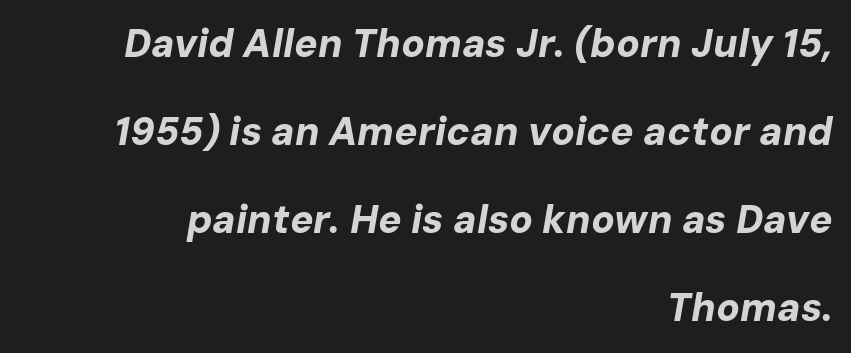
{"italic": "yes", "lean": "right", "slant_degrees": 10, "bold": "yes", "weight": "bold", "width": "normal", "stroke_contrast": "low", "x_height": "medium", "monospaced": "no", "underline": "no", "align": "right", "line_spacing": "loose", "line_spacing_ratio": 2.26, "letter_spacing": "normal", "letter_spacing_em": 0.0, "glyph_px": 39}
